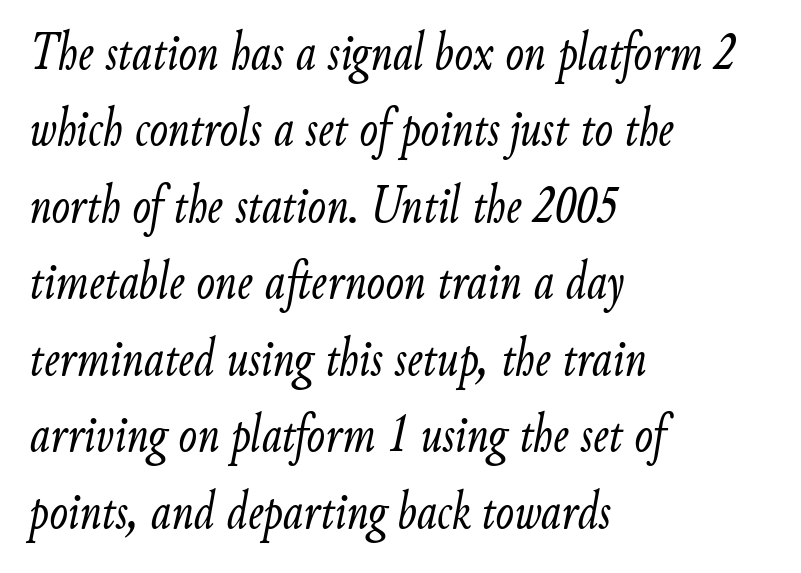
Q: Is the text bold? A: No.
Q: Is the text italic (slanted)? A: Yes, it leans right by about 9 degrees.
Q: Is the text underlined? A: No.
Q: How is the paragraph aligned? A: Left-aligned.
Q: Is the spacing between letters normal or unusually wide? A: Normal.
Q: Is the spacing between lines tight, normal or loose? A: Normal.
Q: Width (condensed, normal, or wide)? A: Condensed.
Q: Stroke contrast? A: Low.
Q: x-height? A: Small.
Q: Monospaced? A: No.
